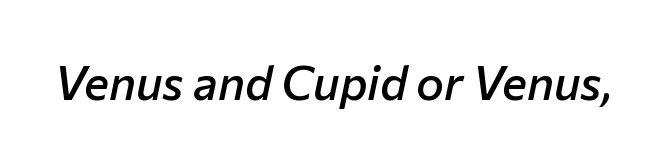
Q: Is the text bold? A: Semi-bold.
Q: Is the text italic (slanted)? A: Yes, it leans right by about 12 degrees.
Q: Is the text underlined? A: No.
Q: Is the spacing between letters normal or unusually wide? A: Normal.
Q: Width (condensed, normal, or wide)? A: Normal.
Q: Stroke contrast? A: Low.
Q: x-height? A: Medium.
Q: Monospaced? A: No.
